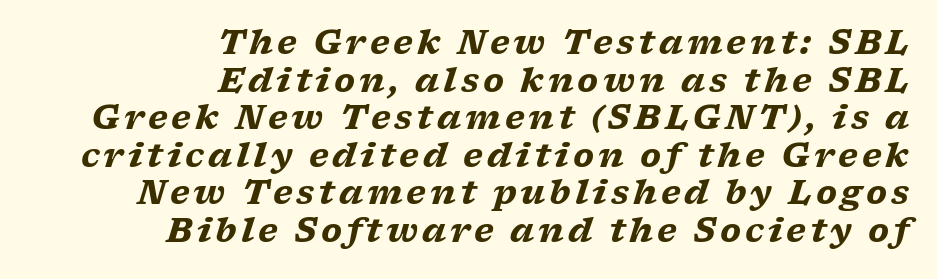
As a designer I'd log this as weight 700, bold. In terms of leading, this rendering errs on the cramped side. The face used here is proportionally spaced, like ordinary book or web type. Line endings align vertically; line beginnings do not.
